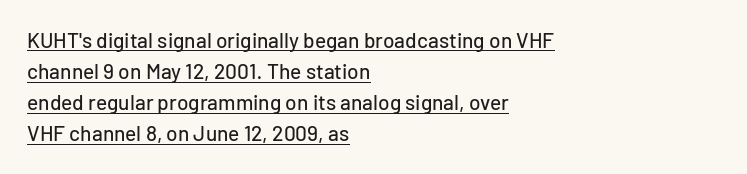
{"italic": "no", "underline": "yes", "align": "left", "line_spacing": "normal", "line_spacing_ratio": 1.48, "letter_spacing": "normal", "letter_spacing_em": 0.0, "glyph_px": 21}
